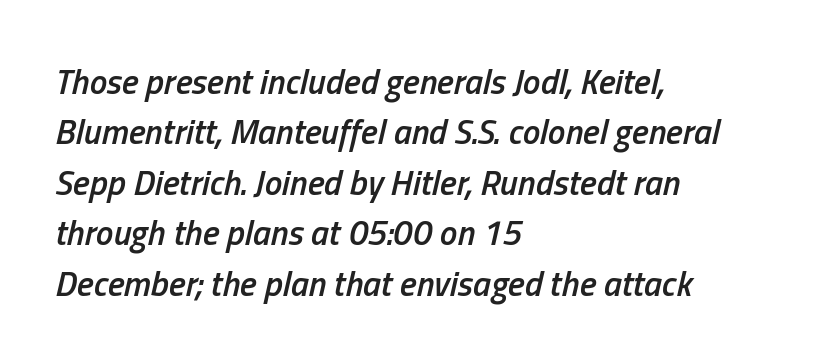
Q: Is the text bold? A: Semi-bold.
Q: Is the text italic (slanted)? A: Yes, it leans right by about 13 degrees.
Q: Is the text underlined? A: No.
Q: How is the paragraph aligned? A: Left-aligned.
Q: Is the spacing between letters normal or unusually wide? A: Normal.
Q: Is the spacing between lines tight, normal or loose? A: Normal.
Q: Width (condensed, normal, or wide)? A: Condensed.
Q: Stroke contrast? A: Low.
Q: x-height? A: Medium.
Q: Monospaced? A: No.
